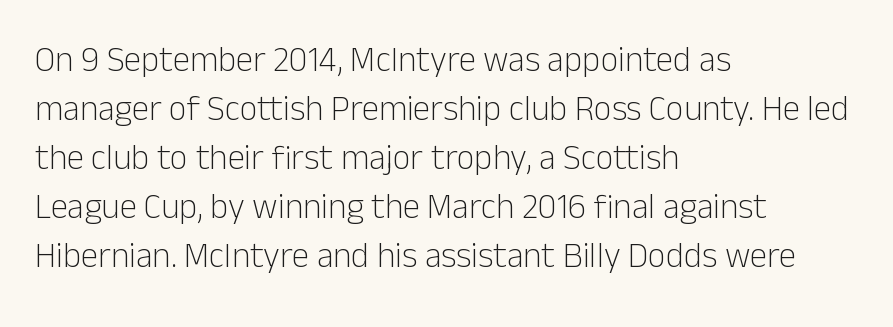
Q: Is the text bold? A: No.
Q: Is the text italic (slanted)? A: No, it is upright.
Q: Is the typeface a serif or a sans-serif typeface? A: Sans-serif.
Q: Is the text underlined? A: No.
Q: How is the paragraph aligned? A: Left-aligned.
Q: Is the spacing between letters normal or unusually wide? A: Normal.
Q: Is the spacing between lines tight, normal or loose? A: Normal.
Q: Width (condensed, normal, or wide)? A: Normal.
Q: Stroke contrast? A: Low.
Q: x-height? A: Medium.
Q: Monospaced? A: No.
